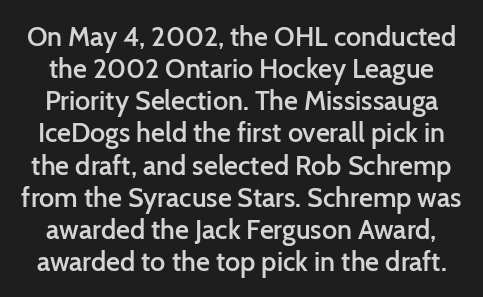
Observe the ordinary spacing: letters are neighbours, not strangers. Posture: straight, roman, zero tilt. The glyphs are unaccompanied by any horizontal stroke below them. Stems and bowls a touch heavier than normal — semibold.
